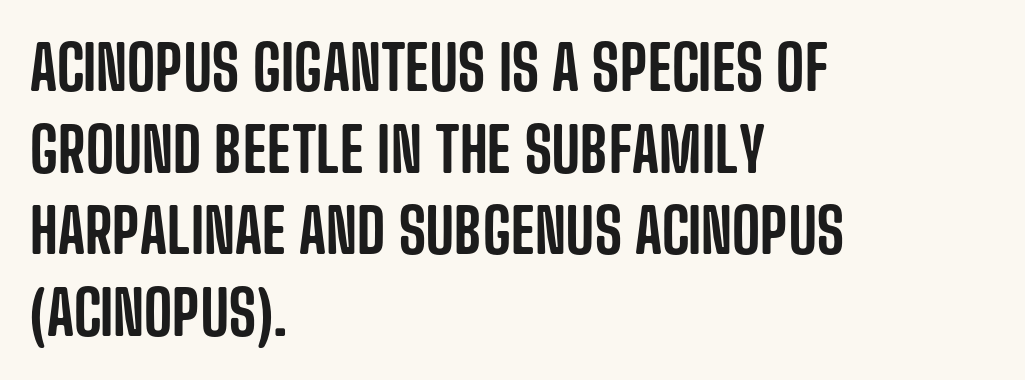
Notice how the passage keeps a crisp vertical edge on the left only. This sample uses plain, unmodified letter spacing. Each letter keeps its own natural width here, so spacing adapts to shape. Does the leading feel generous? No, just average. Ordinary non-slanted type is in use.
